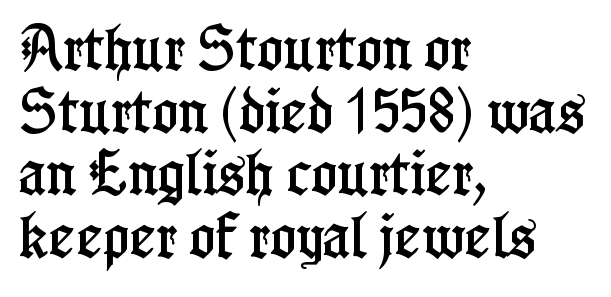
{"serif": "yes", "italic": "no", "width": "condensed", "stroke_contrast": "low", "x_height": "medium", "monospaced": "no", "underline": "no", "align": "left", "line_spacing": "normal", "line_spacing_ratio": 1.28, "letter_spacing": "normal", "letter_spacing_em": 0.0, "glyph_px": 49}
